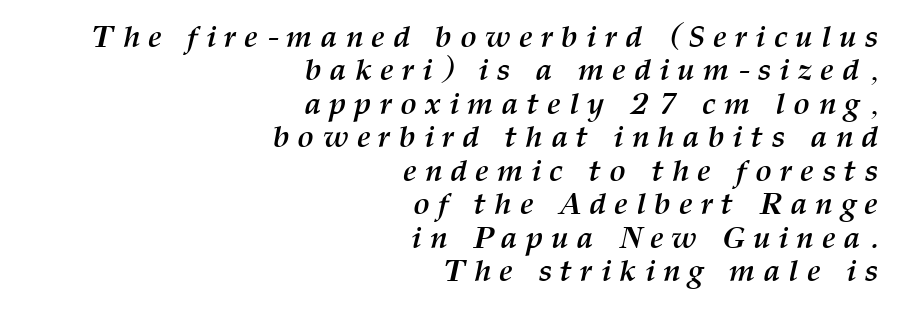
The image shows 31 px semibold type, italic (leaning right); set right-aligned, tight line spacing (1.08x), unusually wide letter spacing (+0.26 em), not underlined; medium stroke contrast and a medium x-height.
